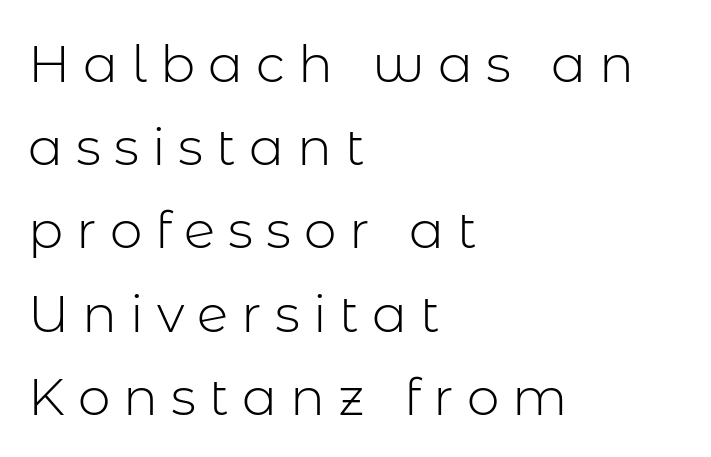
Inter-character spacing is expanded well beyond the font's built-in metrics. Serifs: no, the terminals of the letterforms are clean. When letters stand straight like this, we call the style roman or upright. These lines are set flush left with a ragged right edge. Each row of text sits above clean, open space. Normally led — the rows are evenly, conventionally spaced.
